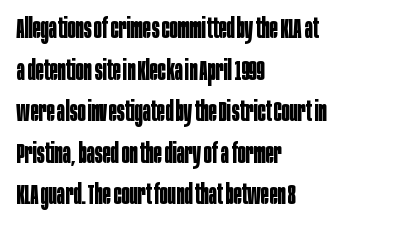
This sample keeps an unexceptional amount of space between lines. Which margin do the lines hug? The left one — the right edge is uneven. The specimen omits any rule beneath the text block's lines. Students, note that the glyphs here touch the page at normal intervals. This is heavy type, rendered in bold.
